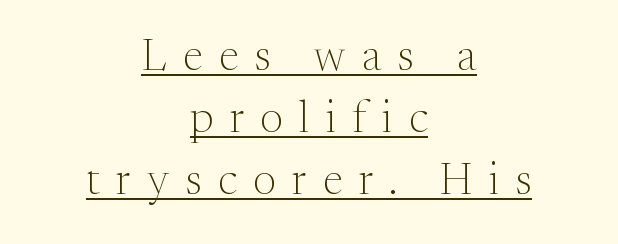
The image shows 44 px light serif type, upright; set centered, normal line spacing (1.41x), unusually wide letter spacing (+0.37 em), underlined; medium stroke contrast and a medium x-height.
